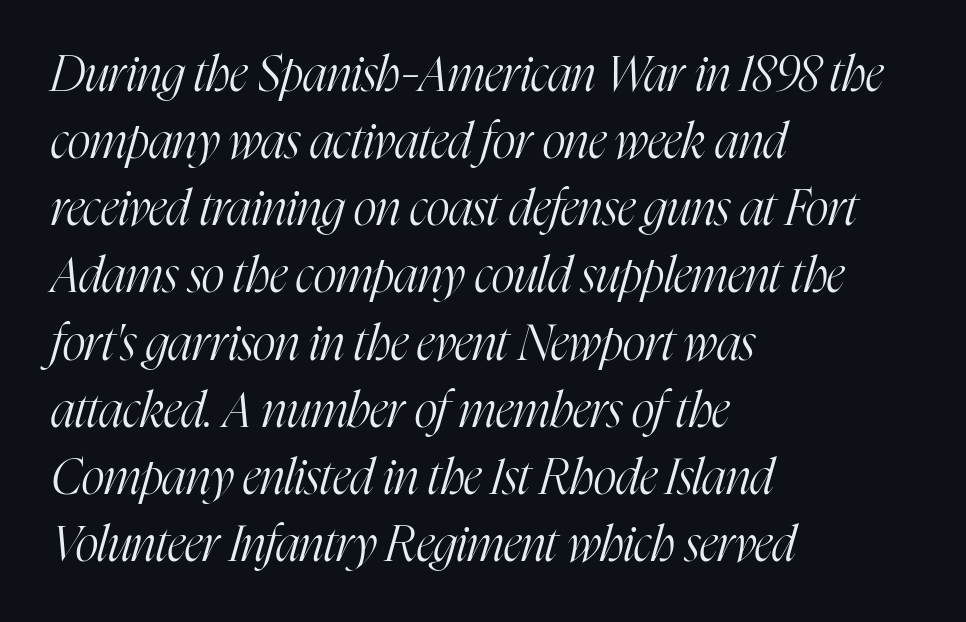
{"serif": "yes", "italic": "yes", "lean": "right", "slant_degrees": 16, "bold": "no", "weight": "light", "width": "condensed", "stroke_contrast": "high", "x_height": "medium", "monospaced": "no", "underline": "no", "align": "left", "line_spacing": "normal", "line_spacing_ratio": 1.37, "letter_spacing": "normal", "letter_spacing_em": 0.0, "glyph_px": 49}
